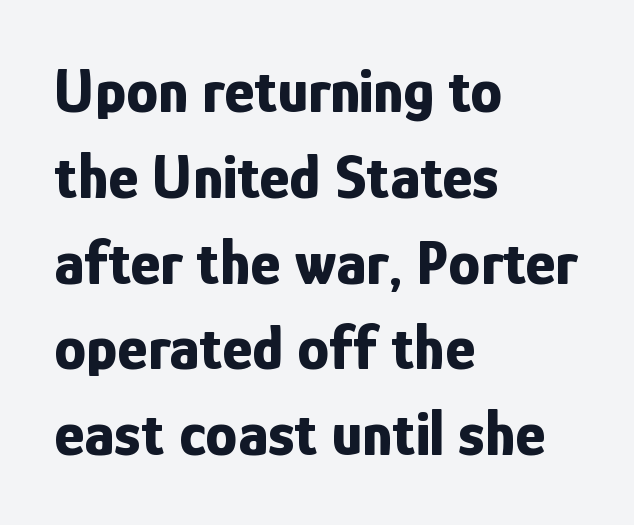
The image shows 64 px bold, condensed sans-serif type, upright; set left-aligned, normal line spacing (1.34x), normal letter spacing, not underlined; low stroke contrast and a medium x-height.
